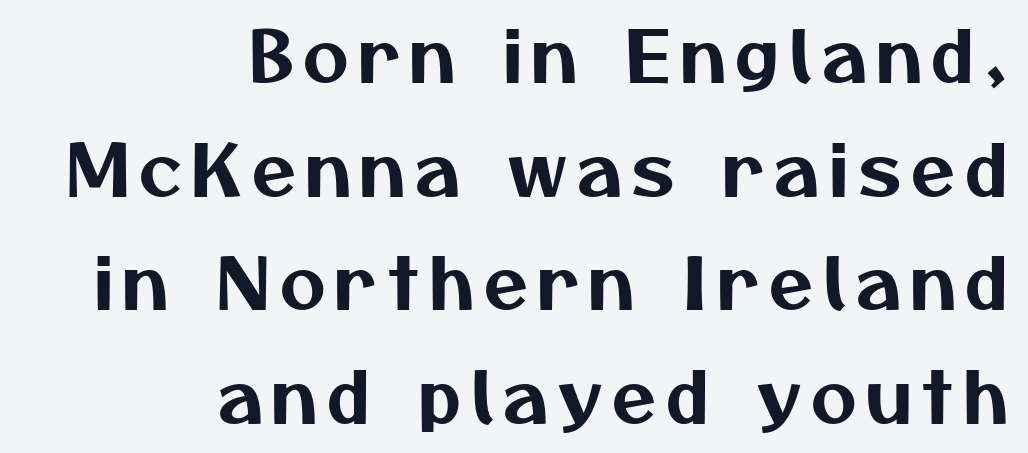
The lines are quadded right. The characters display no serif detailing; their extremities are plain. Spacing verdict: proportional, widths tailored to each character. Notice how descenders clear the ascenders below comfortably — that's standard leading. A bare baseline throughout the passage.
